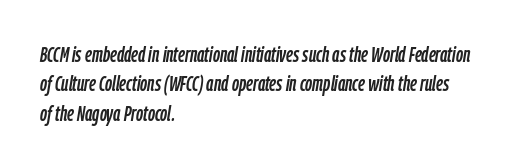
This rendering uses left alignment, leaving the right contour irregular. The gap between lines stays unmarked. One glance says typical: line gaps are just what's usual. A typesetter would call this zero additional tracking. Slanted lettering throughout.
